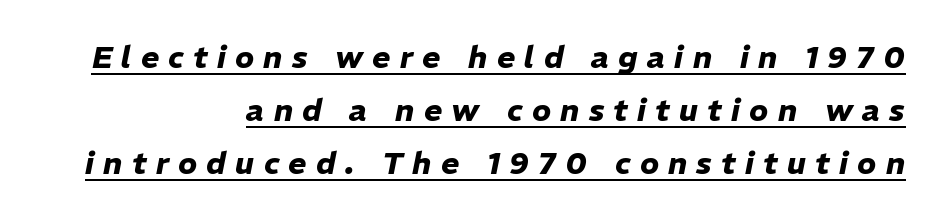
{"italic": "yes", "lean": "right", "slant_degrees": 11, "bold": "yes", "weight": "heavy", "width": "normal", "stroke_contrast": "low", "x_height": "medium", "monospaced": "no", "underline": "yes", "align": "right", "line_spacing_ratio": 1.71, "letter_spacing": "wide", "letter_spacing_em": 0.3, "glyph_px": 31}
